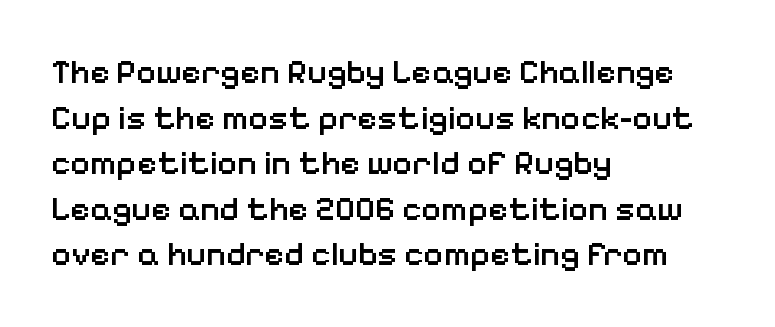
Posture: upright roman. Heft: intermediate — a semibold. Quick note: interline space is typical. This sample uses a sans-serif face. Do the characters align in a grid? No, the font is proportional. Which margin do the lines hug? The left one — the right edge is uneven.
